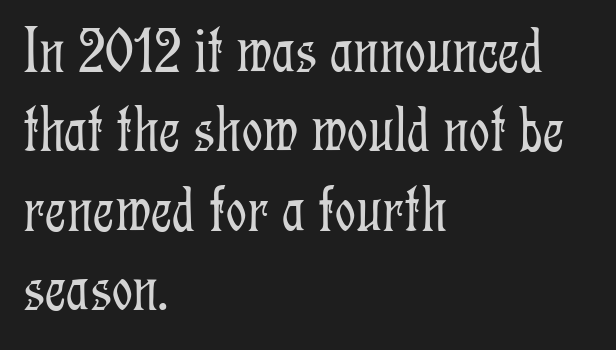
Note the varied advance widths — an 'i' is clearly narrower than an 'm'. The gap between lines stays unmarked. This is the regular roman posture of the typeface. Short and long lines alike share a common starting point at left. No heavy texture on the line: the type isn't bold. The typeface chosen for these lines features serifs.
